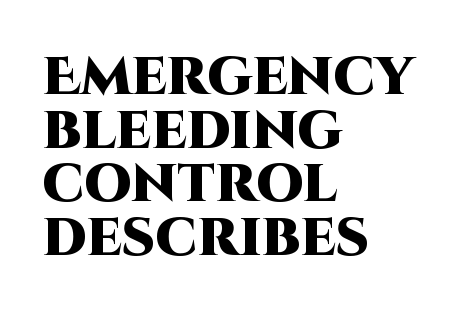
The image shows 53 px heavy sans-serif type, upright; set left-aligned, tight line spacing (1.01x), normal letter spacing, not underlined; high stroke contrast and a large x-height.
